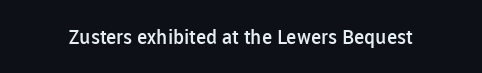
Q: Is the text bold? A: Semi-bold.
Q: Is the text italic (slanted)? A: No, it is upright.
Q: Is the text underlined? A: No.
Q: Is the spacing between letters normal or unusually wide? A: Normal.
